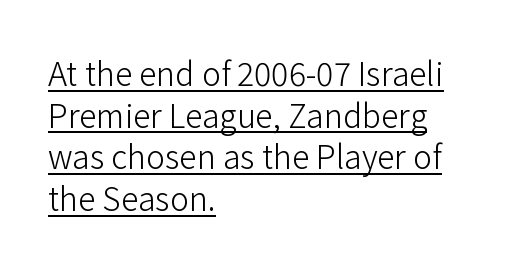
The image shows 32 px light sans-serif type, upright; set left-aligned, normal line spacing (1.3x), normal letter spacing, underlined; low stroke contrast and a medium x-height.
